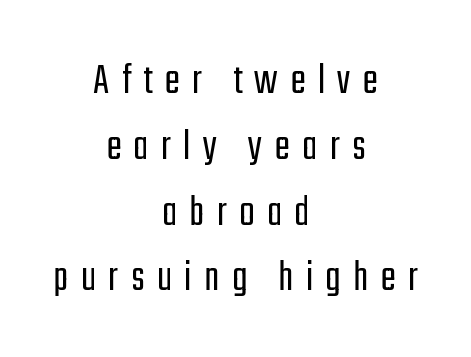
If you folded the block vertically in half, each line would mirror itself in length. Inter-character spacing is expanded well beyond the font's built-in metrics. A typesetter would call this proportional, since set widths differ per character. A normal amount of white space separates one row of letters from the next. No italicization has been applied; the sample stays upright.
